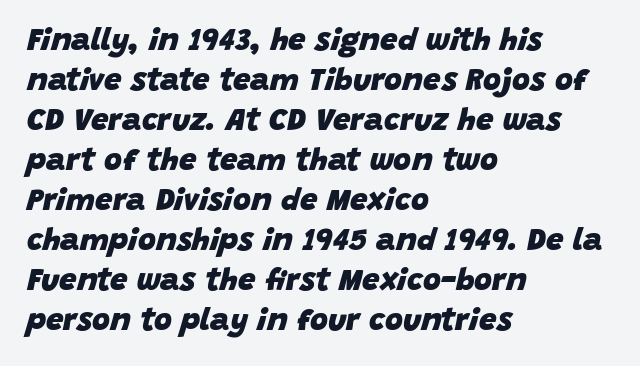
The image shows 31 px heavy type, italic (leaning right); set left-aligned, normal line spacing (1.29x), normal letter spacing, not underlined; low stroke contrast and a large x-height.
